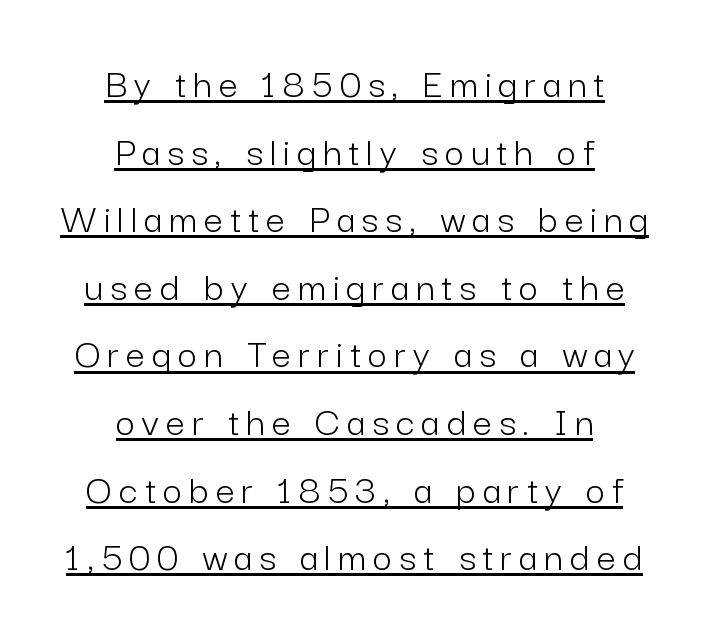
Q: Is the text bold? A: No.
Q: Is the text italic (slanted)? A: No, it is upright.
Q: Is the typeface a serif or a sans-serif typeface? A: Sans-serif.
Q: Is the text underlined? A: Yes.
Q: How is the paragraph aligned? A: Centered.
Q: Is the spacing between lines tight, normal or loose? A: Normal.
Q: Width (condensed, normal, or wide)? A: Normal.
Q: Stroke contrast? A: Low.
Q: x-height? A: Medium.
Q: Monospaced? A: No.
